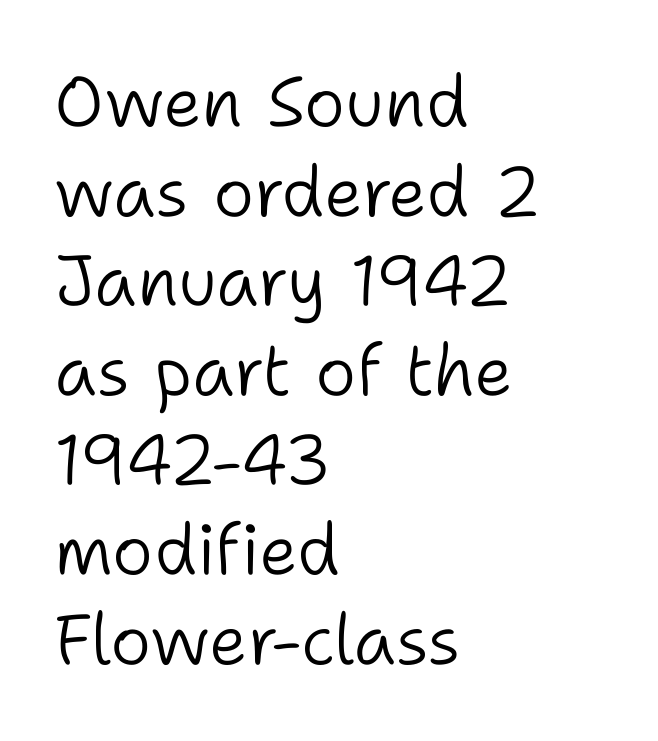
The designer went with a sans here, leaving each stem footless. The space between consecutive lines is moderate. These lines were composed using upright roman letters. A bare baseline throughout the passage. Summary of weight: not heavy and not bold.
